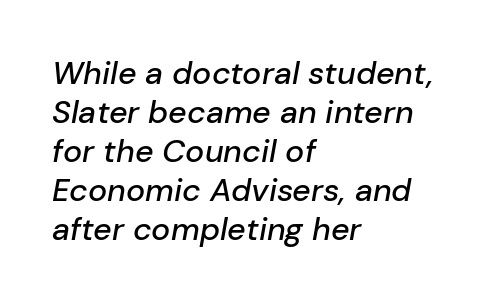
{"italic": "yes", "lean": "right", "slant_degrees": 10, "width": "normal", "stroke_contrast": "low", "x_height": "medium", "monospaced": "no", "underline": "no", "align": "left", "line_spacing_ratio": 1.22, "letter_spacing": "normal", "letter_spacing_em": 0.0, "glyph_px": 32}
